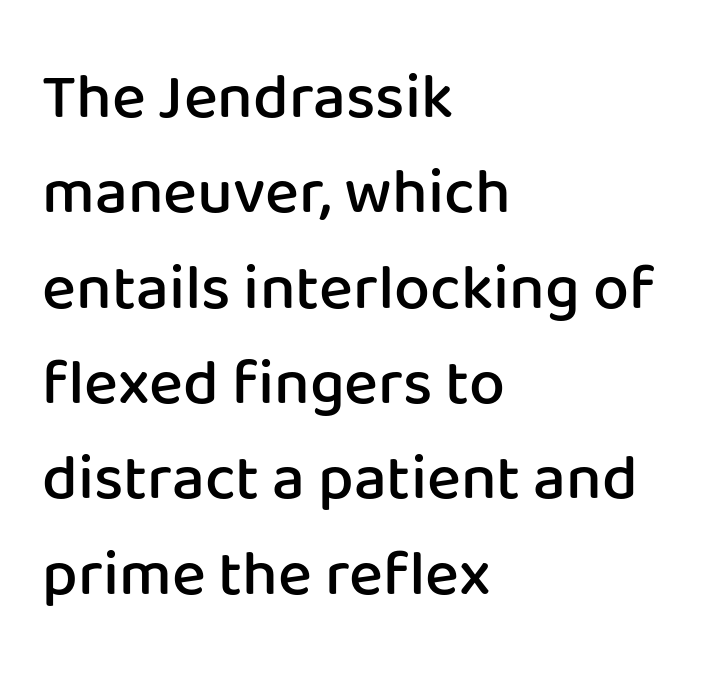
Q: Is the text bold? A: Semi-bold.
Q: Is the text italic (slanted)? A: No, it is upright.
Q: Is the typeface a serif or a sans-serif typeface? A: Sans-serif.
Q: Is the text underlined? A: No.
Q: How is the paragraph aligned? A: Left-aligned.
Q: Is the spacing between letters normal or unusually wide? A: Normal.
Q: Is the spacing between lines tight, normal or loose? A: Normal.
Q: Width (condensed, normal, or wide)? A: Normal.
Q: Stroke contrast? A: Low.
Q: x-height? A: Medium.
Q: Monospaced? A: No.
